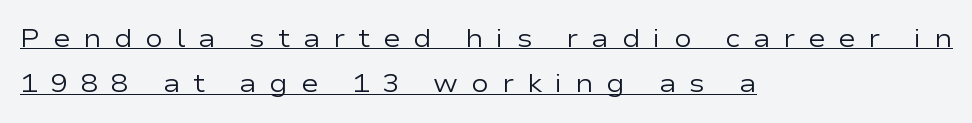
The image shows 26 px text type, upright; set left-aligned, line spacing 1.75x, unusually wide letter spacing (+0.5 em), underlined.
